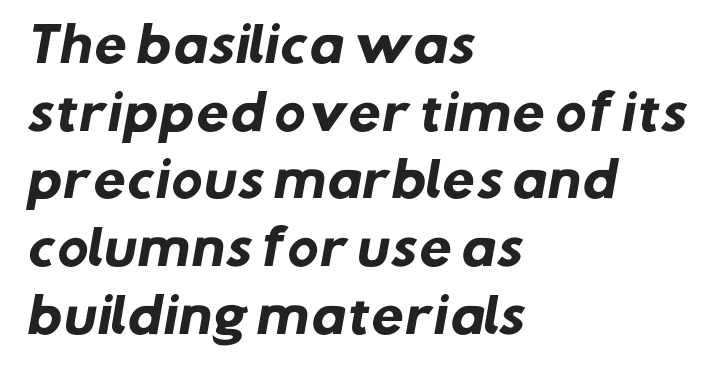
The image shows 47 px heavy sans-serif type; set left-aligned, normal line spacing (1.44x), normal letter spacing, not underlined; low stroke contrast and a medium x-height.
